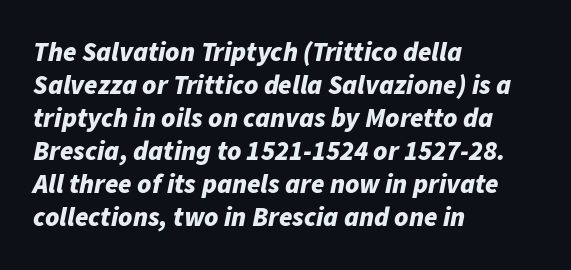
Clear beneath every line of the passage. This rendering uses left alignment, leaving the right contour irregular. As a designer I'd log this as weight 700, bold. Observe the ordinary spacing: letters are neighbours, not strangers.
